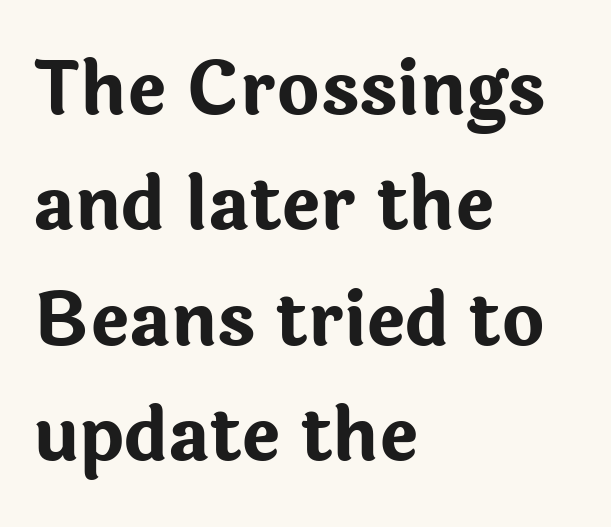
Q: Is the text bold? A: Yes.
Q: Is the text italic (slanted)? A: No, it is upright.
Q: Is the typeface a serif or a sans-serif typeface? A: Sans-serif.
Q: Is the text underlined? A: No.
Q: How is the paragraph aligned? A: Left-aligned.
Q: Is the spacing between letters normal or unusually wide? A: Normal.
Q: Is the spacing between lines tight, normal or loose? A: Normal.
Q: Width (condensed, normal, or wide)? A: Normal.
Q: Stroke contrast? A: Low.
Q: x-height? A: Medium.
Q: Monospaced? A: No.
